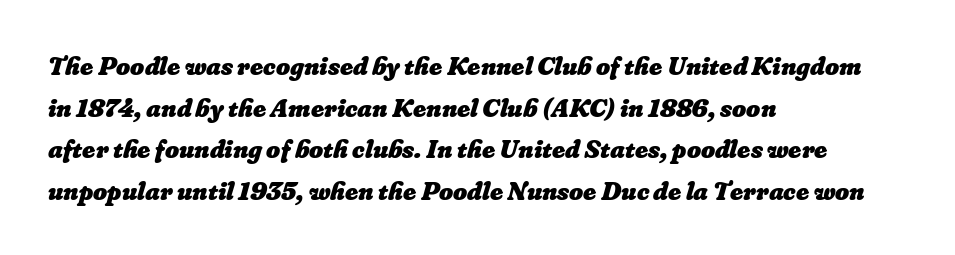
{"bold": "yes", "underline": "no", "align": "left", "line_spacing": "normal", "line_spacing_ratio": 1.54, "letter_spacing": "normal", "letter_spacing_em": 0.0, "glyph_px": 27}
